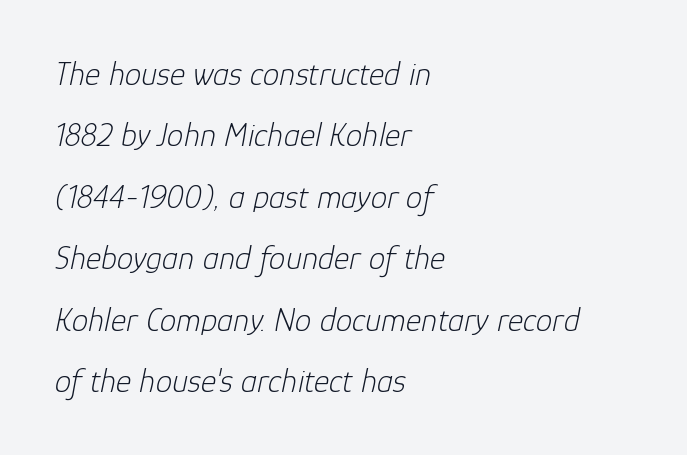
{"italic": "yes", "lean": "right", "slant_degrees": 12, "bold": "no", "weight": "light", "width": "normal", "stroke_contrast": "low", "x_height": "medium", "monospaced": "no", "underline": "no", "align": "left", "line_spacing_ratio": 1.86, "letter_spacing": "normal", "letter_spacing_em": 0.0, "glyph_px": 33}
